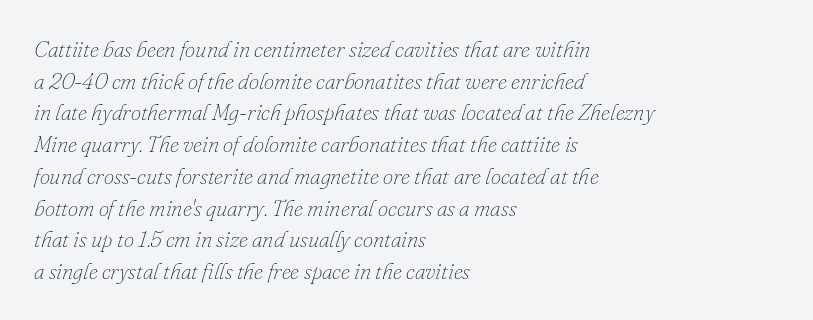
{"italic": "yes", "lean": "right", "slant_degrees": 16, "bold": "no", "underline": "no", "align": "left", "line_spacing": "normal", "line_spacing_ratio": 1.38, "letter_spacing": "normal", "letter_spacing_em": 0.0, "glyph_px": 23}
